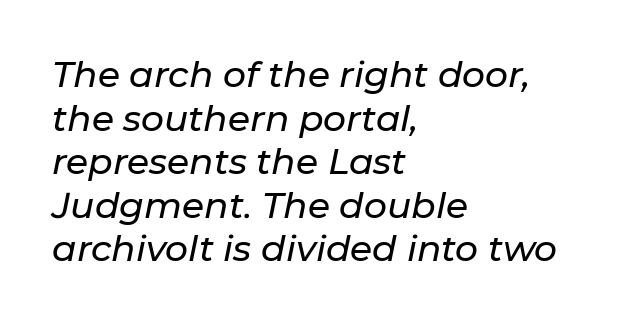
Line starts are locked; line ends wander. The area under the type is left untouched. Varying glyph widths throughout — classic text-font behaviour. You can tell it's italic because the verticals aren't actually vertical. Glyph-to-glyph distance matches everyday printed text.
